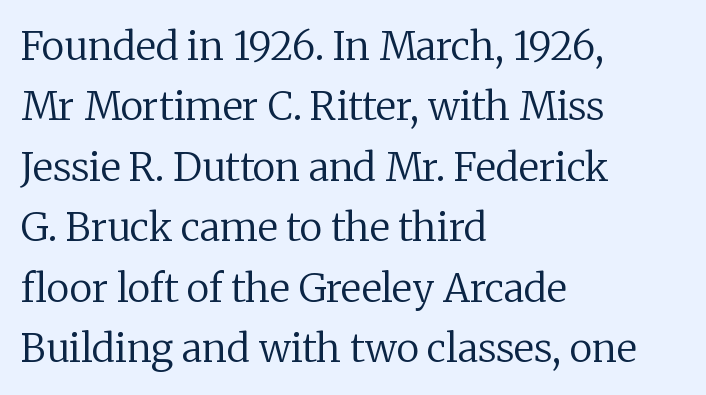
This rendering features lettering with no underline. Spacing verdict: proportional, widths tailored to each character. Caption: standard tracking, unaltered. Stroke terminals: seriffed.
